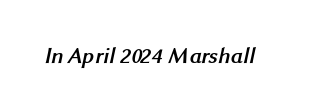
{"bold": "yes", "underline": "no", "letter_spacing": "normal", "letter_spacing_em": 0.0, "glyph_px": 23}
